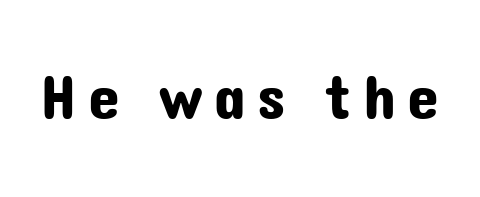
The image shows 64 px sans-serif type, upright; set not underlined; low stroke contrast and a medium x-height.
